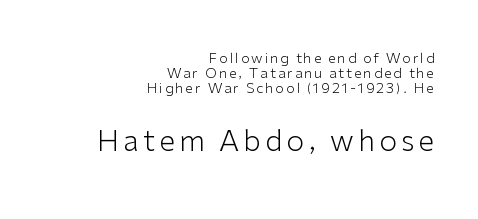
Upright lettering throughout. This sample trades vertical openness for compactness between lines. Leftover space on each line is placed entirely before the opening word. Here the designer chose a conventional face with non-uniform glyph widths. Serifs: no, the terminals of the letterforms are clean.
